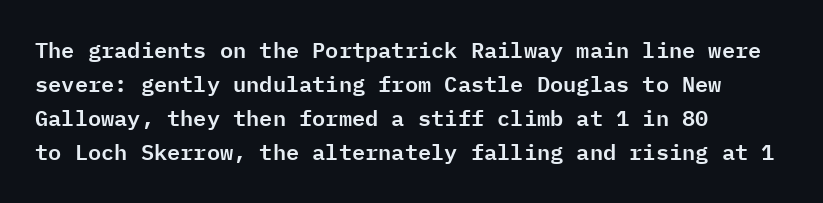
Q: Is the text italic (slanted)? A: No, it is upright.
Q: Is the text underlined? A: No.
Q: How is the paragraph aligned? A: Left-aligned.
Q: Is the spacing between letters normal or unusually wide? A: Normal.
Q: Is the spacing between lines tight, normal or loose? A: Normal.
